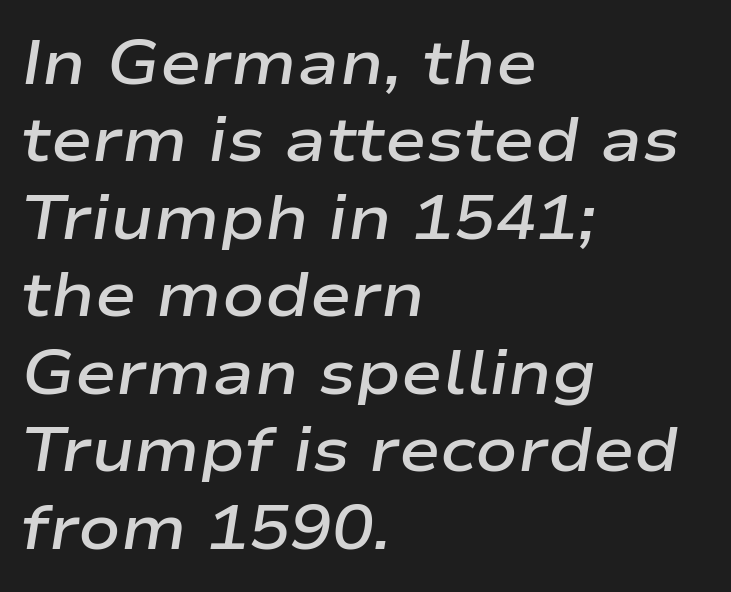
The image shows 62 px semibold, wide type, italic (leaning right); set left-aligned, normal line spacing (1.25x), normal letter spacing, not underlined; low stroke contrast and a medium x-height.
